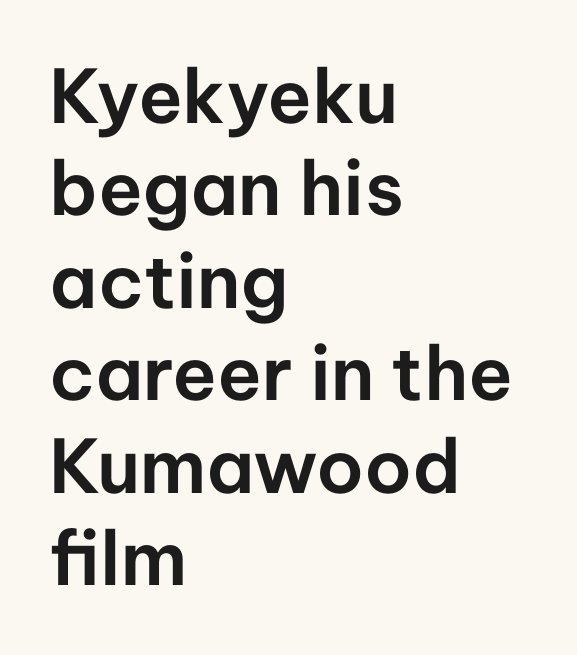
The image shows 74 px sans-serif type, upright; set left-aligned, normal line spacing (1.25x), normal letter spacing, not underlined; low stroke contrast and a medium x-height.
